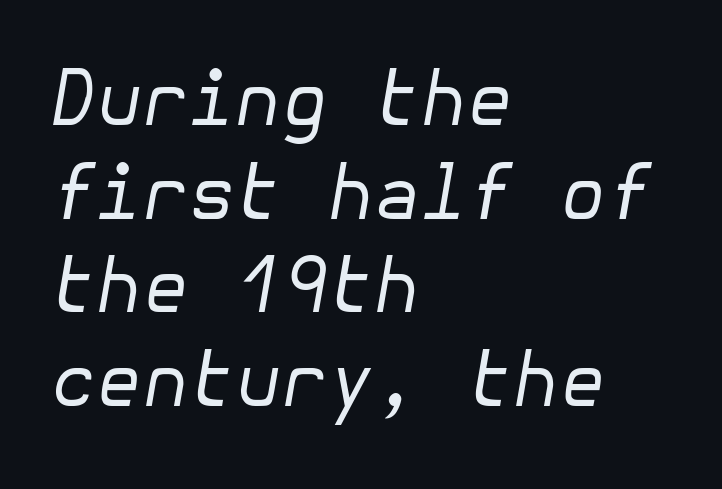
The image shows 75 px regular-weight type, italic (leaning right); set left-aligned, normal line spacing (1.25x), normal letter spacing, not underlined; low stroke contrast and a medium x-height.
